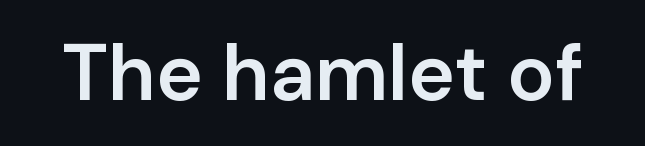
The image shows 79 px semibold sans-serif type, upright; set normal letter spacing, not underlined; low stroke contrast and a medium x-height.
